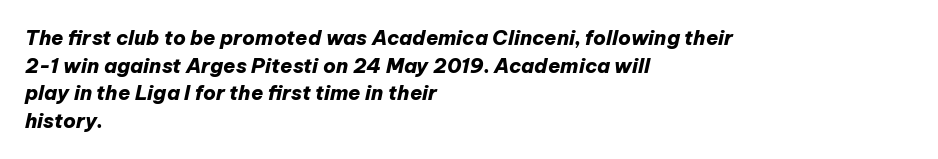
The image shows 20 px bold type, italic (leaning right); set left-aligned, normal line spacing (1.38x), normal letter spacing, not underlined.
